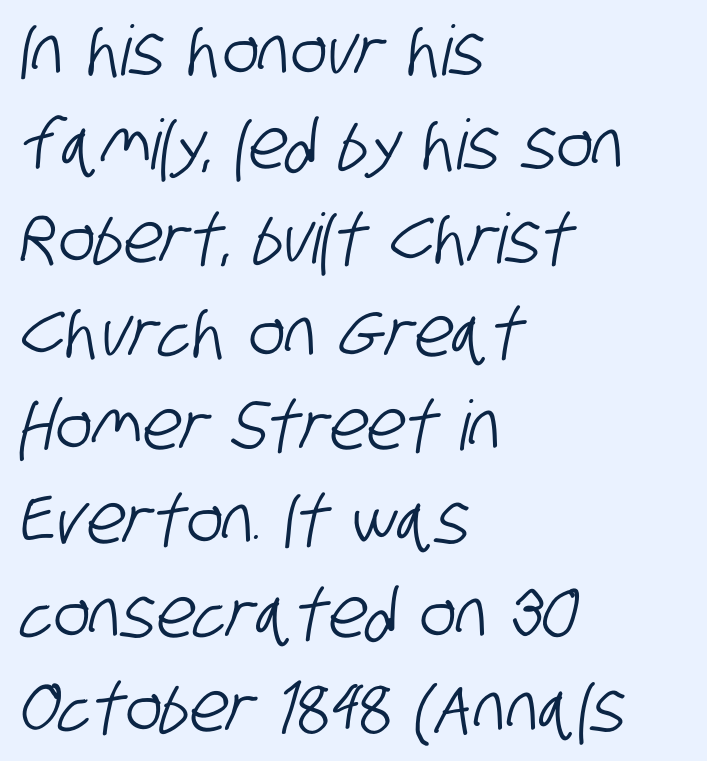
The image shows 69 px condensed sans-serif type; set left-aligned, normal line spacing (1.36x), normal letter spacing, not underlined; low stroke contrast and a large x-height.
